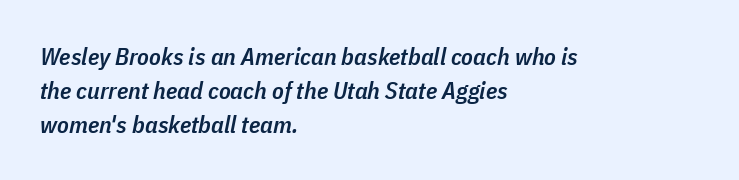
{"italic": "yes", "lean": "right", "slant_degrees": 11, "bold": "semi", "underline": "no", "align": "left", "line_spacing": "normal", "line_spacing_ratio": 1.41, "letter_spacing": "normal", "letter_spacing_em": 0.0, "glyph_px": 24}
